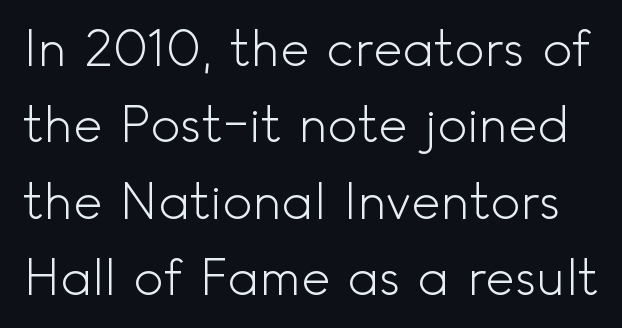
The image shows 50 px light sans-serif type, upright; set normal line spacing (1.53x), normal letter spacing, not underlined; a small x-height.
